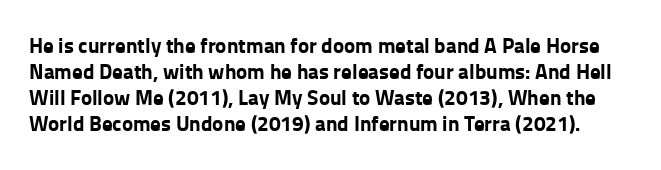
Q: Is the text bold? A: Yes.
Q: Is the text italic (slanted)? A: No, it is upright.
Q: Is the text underlined? A: No.
Q: Is the spacing between letters normal or unusually wide? A: Normal.
